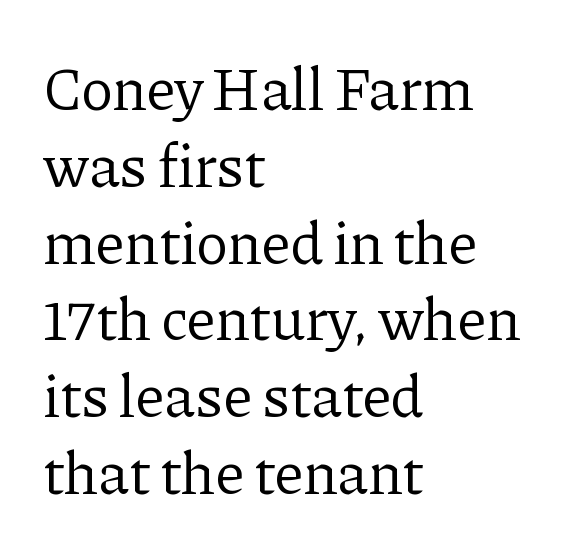
No extra tracking has been applied to these lines. The font sits on the lighter half of the weight spectrum, regular included. The passage shown is typeset with a serif family. In terms of posture, this sample is upright. Line beginnings align vertically; line endings do not. A normal amount of white space separates one row of letters from the next.
